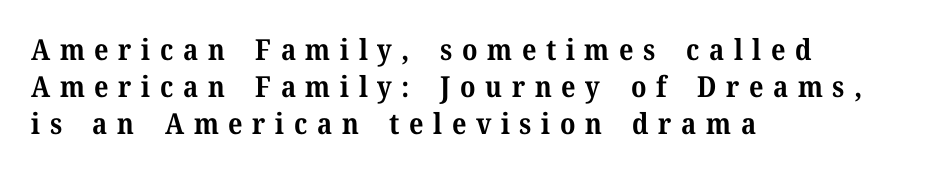
The image shows 29 px bold serif type, upright; set left-aligned, normal line spacing (1.27x), unusually wide letter spacing (+0.33 em), not underlined; medium stroke contrast and a medium x-height.
